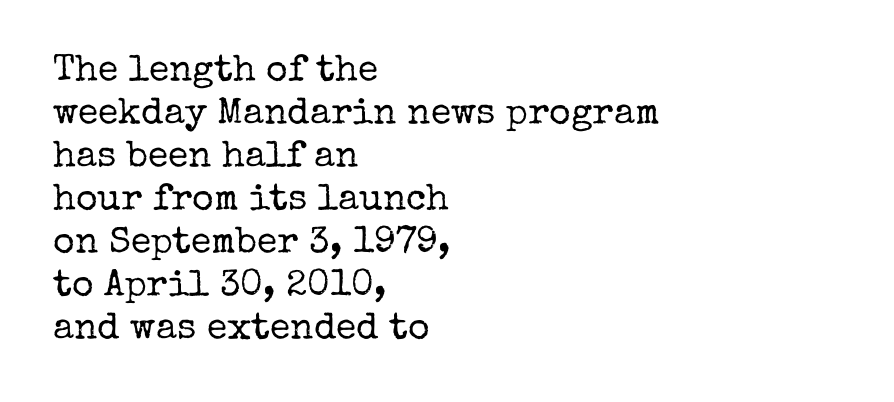
{"serif": "yes", "italic": "no", "bold": "no", "weight": "regular", "width": "normal", "stroke_contrast": "low", "x_height": "medium", "monospaced": "no", "underline": "no", "align": "left", "line_spacing_ratio": 1.16, "letter_spacing": "normal", "letter_spacing_em": 0.0, "glyph_px": 37}
